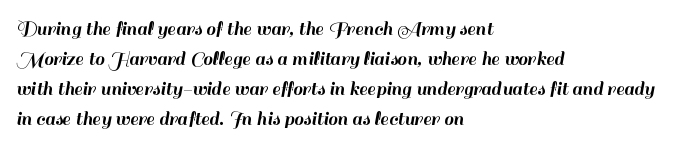
Q: Is the text italic (slanted)? A: Yes.
Q: Is the text underlined? A: No.
Q: How is the paragraph aligned? A: Left-aligned.
Q: Is the spacing between letters normal or unusually wide? A: Normal.
Q: Is the spacing between lines tight, normal or loose? A: Normal.
